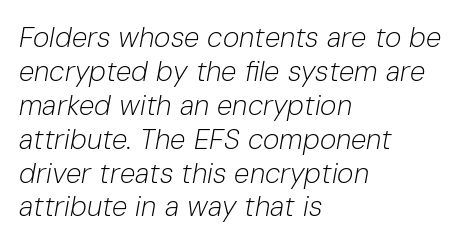
Q: Is the text bold? A: No.
Q: Is the text italic (slanted)? A: Yes, it leans right by about 10 degrees.
Q: Is the text underlined? A: No.
Q: How is the paragraph aligned? A: Left-aligned.
Q: Is the spacing between letters normal or unusually wide? A: Normal.
Q: Width (condensed, normal, or wide)? A: Normal.
Q: Stroke contrast? A: Low.
Q: x-height? A: Medium.
Q: Monospaced? A: No.
